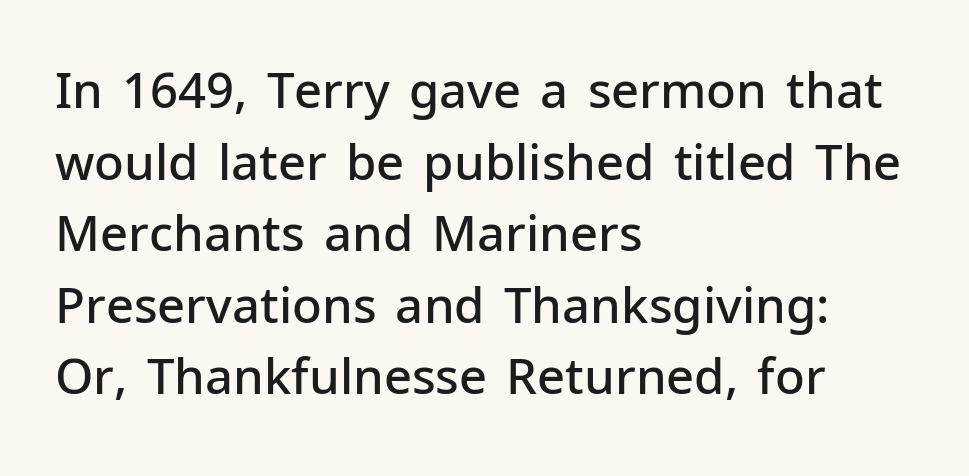
Q: Is the text bold? A: Semi-bold.
Q: Is the text italic (slanted)? A: No, it is upright.
Q: Is the typeface a serif or a sans-serif typeface? A: Sans-serif.
Q: Is the text underlined? A: No.
Q: How is the paragraph aligned? A: Left-aligned.
Q: Is the spacing between letters normal or unusually wide? A: Normal.
Q: Is the spacing between lines tight, normal or loose? A: Normal.
Q: Width (condensed, normal, or wide)? A: Normal.
Q: Stroke contrast? A: Low.
Q: x-height? A: Medium.
Q: Monospaced? A: No.
